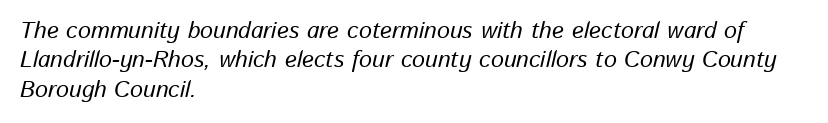
The baseline area is clear. No extra tracking has been applied to these lines. The typography opts for an oblique posture over an upright one. The text block is weighted toward the left margin, trailing off unevenly rightward. The vertical gap from one line to the next is medium.
